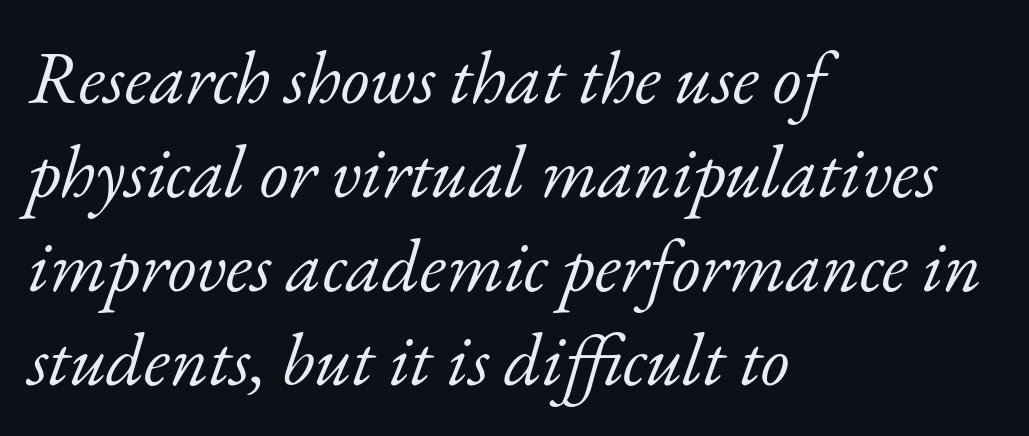
Underline: absent. Where is the straight margin? On the left. This block has exactly the height ordinary leading produces. Students, note that the glyphs here touch the page at normal intervals. Spacing verdict: proportional, widths tailored to each character. No heavy texture on the line: the type isn't bold.
